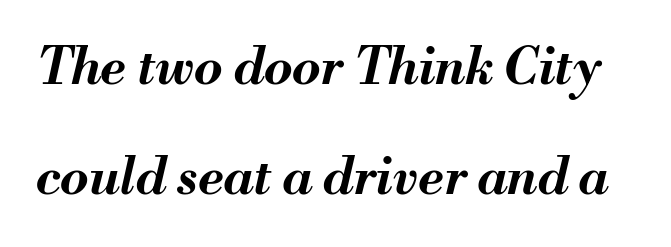
Q: Is the text bold? A: Yes.
Q: Is the text italic (slanted)? A: Yes, it leans right by about 13 degrees.
Q: Is the text underlined? A: No.
Q: Is the spacing between letters normal or unusually wide? A: Normal.
Q: Is the spacing between lines tight, normal or loose? A: Loose.
Q: Width (condensed, normal, or wide)? A: Normal.
Q: Stroke contrast? A: Medium.
Q: x-height? A: Small.
Q: Monospaced? A: No.
